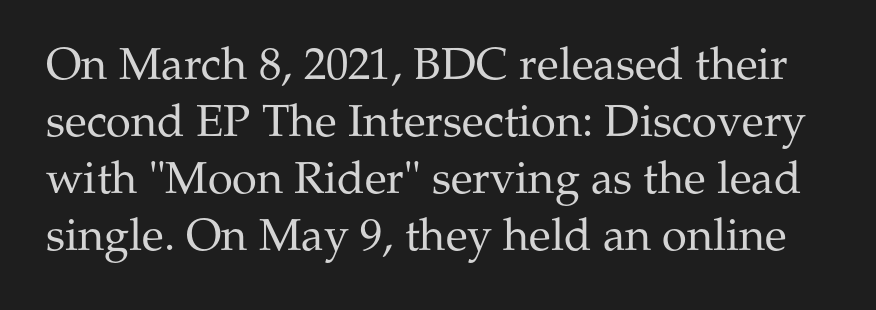
{"serif": "yes", "italic": "no", "bold": "no", "weight": "regular", "width": "normal", "stroke_contrast": "medium", "x_height": "medium", "monospaced": "no", "underline": "no", "line_spacing": "normal", "line_spacing_ratio": 1.27, "letter_spacing": "normal", "letter_spacing_em": 0.0, "glyph_px": 45}
